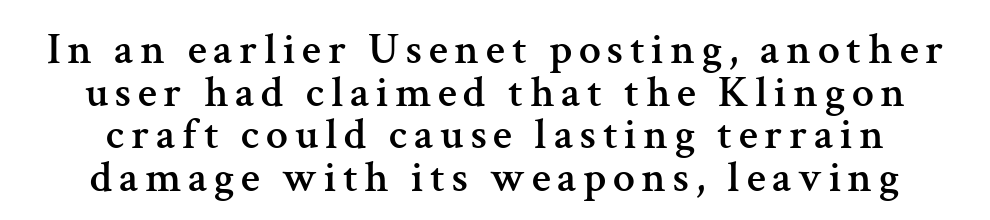
Q: Is the text italic (slanted)? A: No, it is upright.
Q: Is the typeface a serif or a sans-serif typeface? A: Serif.
Q: Is the text underlined? A: No.
Q: How is the paragraph aligned? A: Centered.
Q: Is the spacing between lines tight, normal or loose? A: Tight.
Q: Width (condensed, normal, or wide)? A: Normal.
Q: Stroke contrast? A: Medium.
Q: x-height? A: Medium.
Q: Monospaced? A: No.
